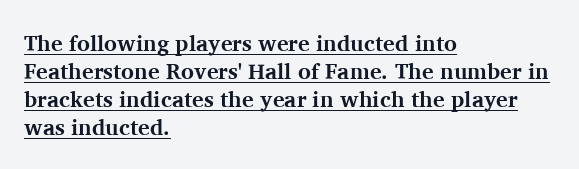
Posture: vertical. The specimen includes a rule beneath the text block's lines. Compared with typical body copy, the letter spacing here is the same. These lines sit exactly where default settings would place them. Heavy-handed strokes throughout: this text is bold.
